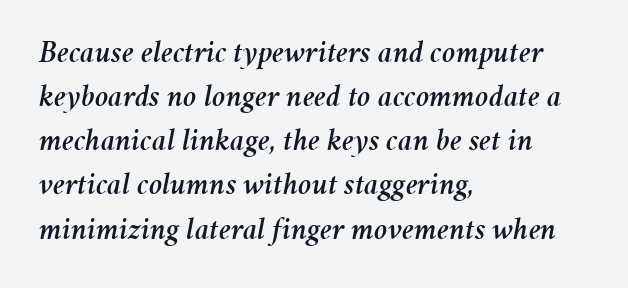
The image shows 32 px text type, italic (leaning right); set left-aligned, normal line spacing (1.38x), normal letter spacing, not underlined; medium stroke contrast and a medium x-height.
